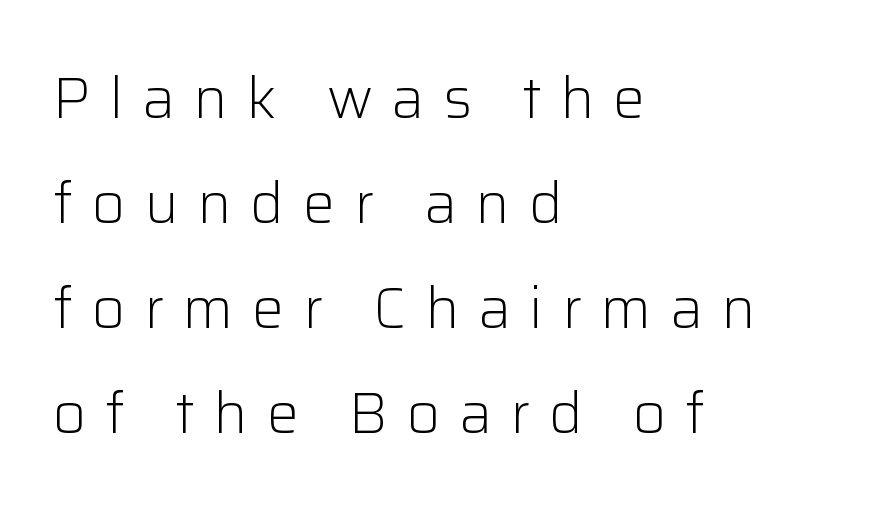
The passage shown is not bold in any degree. Observe the absence of serifs on each vertical stroke in this sample. This is the regular roman posture of the typeface. Words float on clear page, feet unadorned. Typeset ragged right — the left edge is the straight one. The line texture is sparse and dotted thanks to wide tracking.
